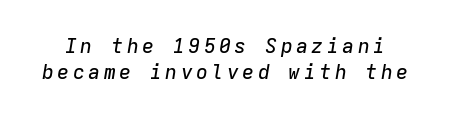
The image shows 20 px text type, italic (leaning right); set normal line spacing (1.28x), not underlined.
